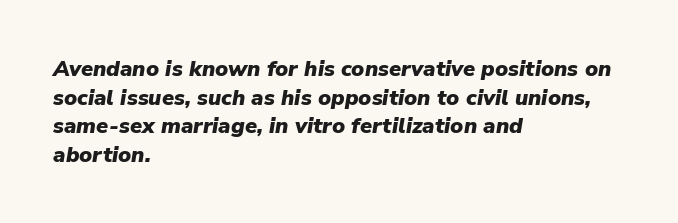
Interline gaps are of average width in this sample. Rendered with sloped, italic letterforms. The gaps between neighbouring characters are ordinary and unremarkable. Beneath every word, the page is bare. Set as a true bold cut, around the 700 mark. Every row of glyphs begins at an identical x-position on the left.
